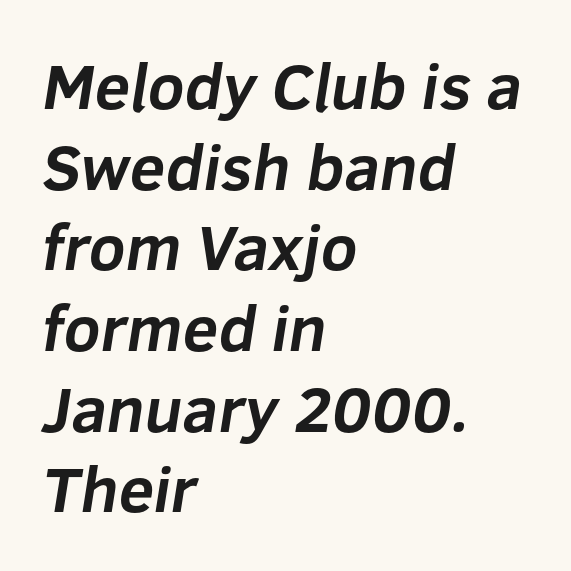
The image shows 64 px bold sans-serif type; set left-aligned, normal line spacing (1.26x), normal letter spacing, not underlined; low stroke contrast and a medium x-height.
